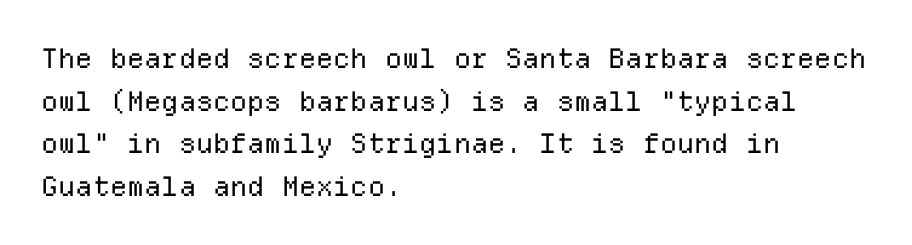
The ragged edge is on the right, which tells us the setting is flush left. Vertical strokes here are truly vertical. Heaviness? Minimal to ordinary, like unemphasized prose. Lines of text with bare space underneath.
